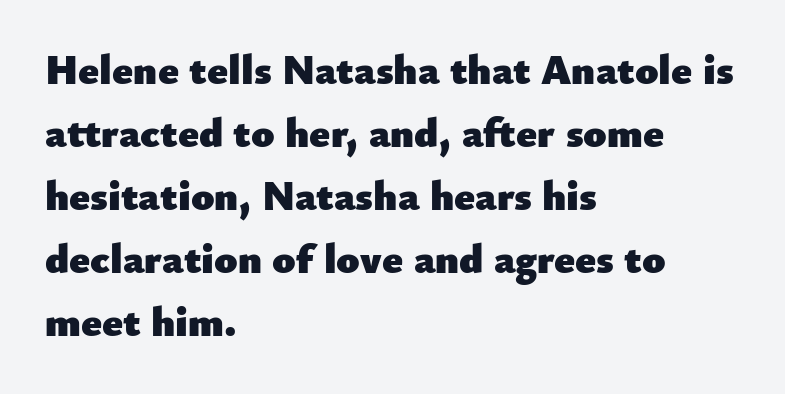
The image shows 42 px heavy sans-serif type, upright; set left-aligned, normal line spacing (1.5x), normal letter spacing, not underlined; low stroke contrast and a small x-height.
